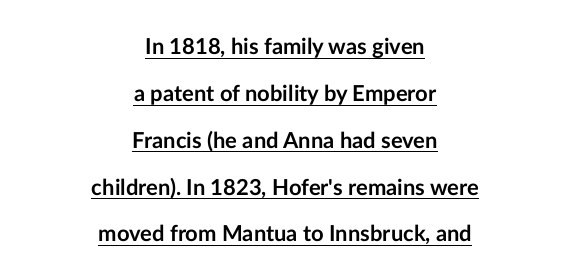
Q: Is the text bold? A: Yes.
Q: Is the text italic (slanted)? A: No, it is upright.
Q: Is the text underlined? A: Yes.
Q: How is the paragraph aligned? A: Centered.
Q: Is the spacing between letters normal or unusually wide? A: Normal.
Q: Is the spacing between lines tight, normal or loose? A: Loose.
